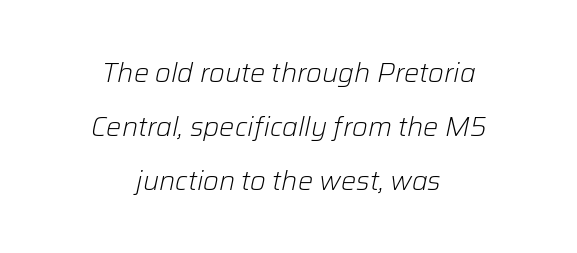
The strokes are not fattened; the text isn't bold. Type without underlining. Students, observe: this is what heavily led, spacious text looks like. This sample uses an oblique cut, with every glyph tilted off the vertical. The gaps between neighbouring characters are ordinary and unremarkable.
